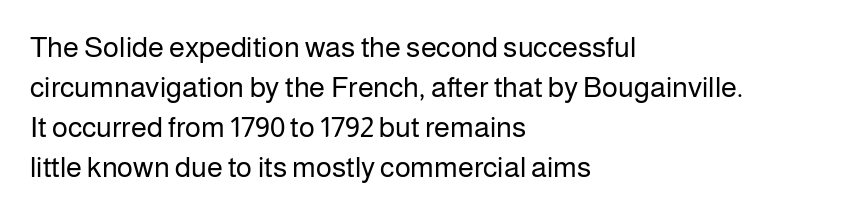
The image shows 29 px regular-weight sans-serif type, upright; set left-aligned, normal line spacing (1.38x), normal letter spacing, not underlined; low stroke contrast and a medium x-height.
